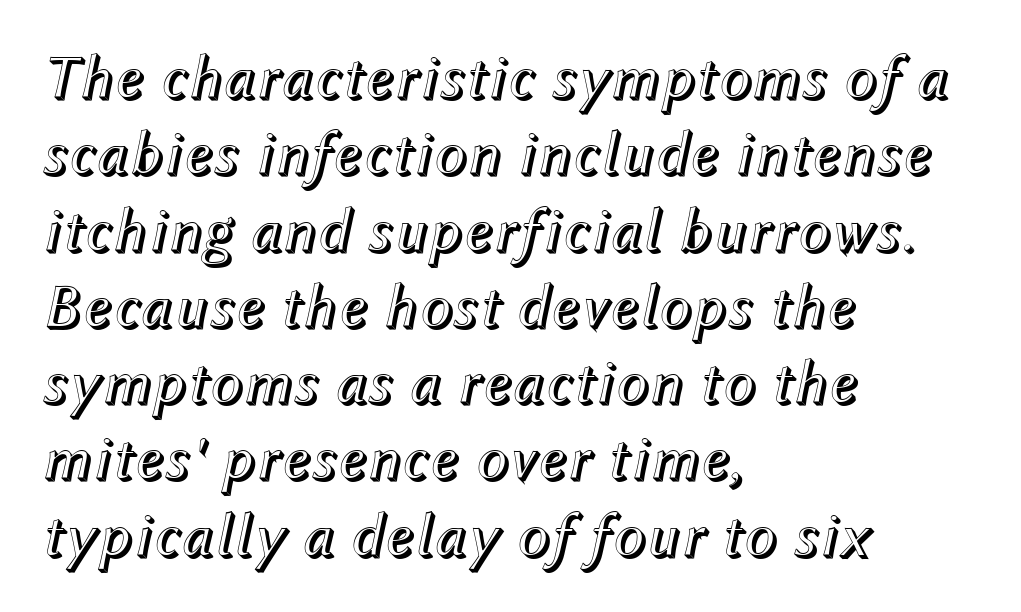
Layout note: lines flush left. A bare baseline throughout the passage. The rendering uses natural spacing where letterforms have individual widths. Inter-character spacing is left at the font's built-in metrics. Emphasis-style slanted type is in use.
